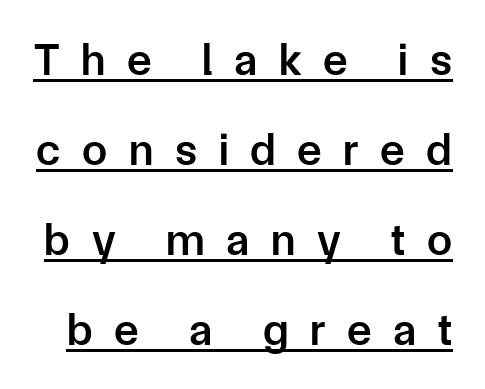
The sample has been set in demibold, a notch under bold. Is there much room between lines? Yes — plenty of vertical air separates them. The glyphs are accompanied by a horizontal stroke just below them. Do the letters lean? They stand straight.
